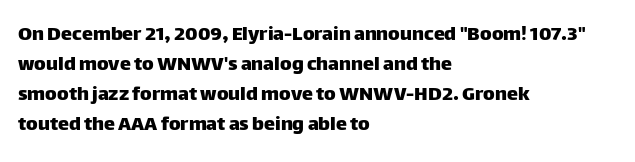
Q: Is the text italic (slanted)? A: No, it is upright.
Q: Is the text underlined? A: No.
Q: How is the paragraph aligned? A: Left-aligned.
Q: Is the spacing between letters normal or unusually wide? A: Normal.
Q: Is the spacing between lines tight, normal or loose? A: Normal.
